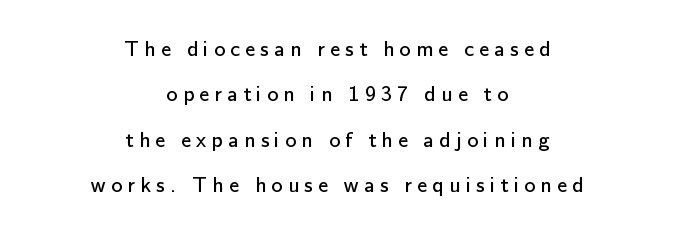
The image shows 22 px text type, upright; set centered, loose line spacing (2.06x), unusually wide letter spacing (+0.24 em), not underlined.
